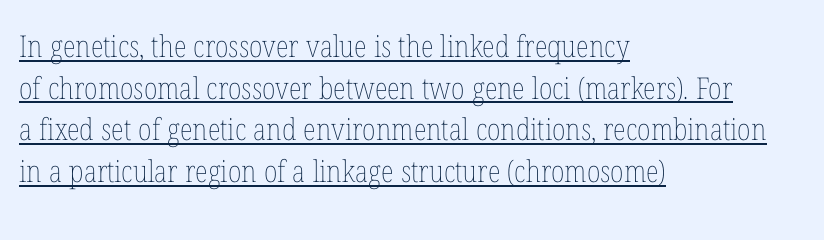
{"italic": "no", "bold": "no", "weight": "thin", "width": "condensed", "stroke_contrast": "low", "x_height": "medium", "monospaced": "no", "underline": "yes", "align": "left", "line_spacing": "normal", "line_spacing_ratio": 1.39, "letter_spacing": "normal", "letter_spacing_em": 0.0, "glyph_px": 30}
